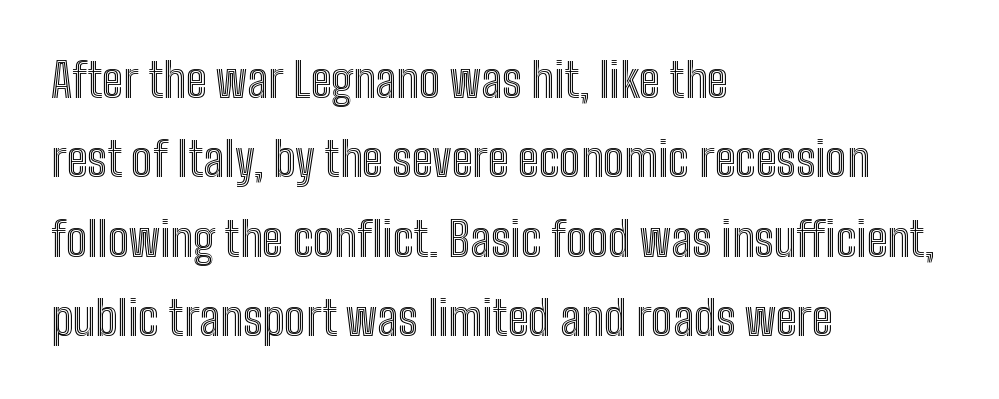
{"italic": "no", "width": "condensed", "x_height": "medium", "monospaced": "no", "underline": "no", "align": "left", "line_spacing": "normal", "line_spacing_ratio": 1.69, "letter_spacing": "normal", "letter_spacing_em": 0.0, "glyph_px": 47}
